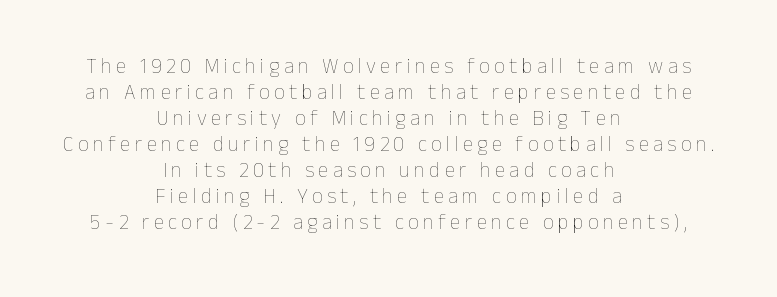
Q: Is the text bold? A: No.
Q: Is the text italic (slanted)? A: No, it is upright.
Q: Is the text underlined? A: No.
Q: How is the paragraph aligned? A: Centered.
Q: Is the spacing between letters normal or unusually wide? A: Unusually wide.
